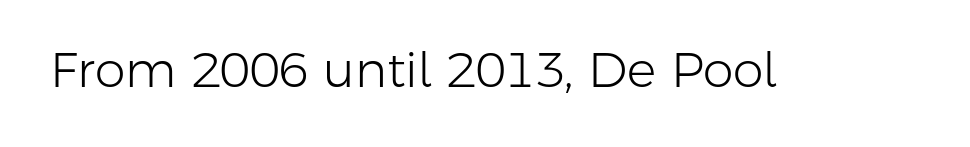
{"serif": "no", "italic": "no", "bold": "no", "weight": "light", "width": "normal", "stroke_contrast": "low", "x_height": "medium", "monospaced": "no", "underline": "no", "letter_spacing": "normal", "letter_spacing_em": 0.0, "glyph_px": 49}
